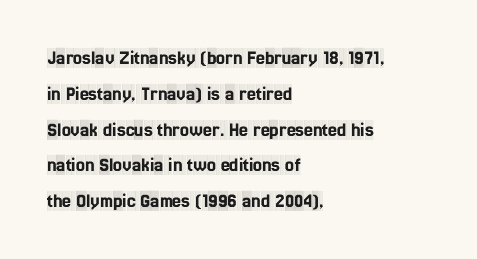
{"italic": "no", "underline": "no", "align": "left", "line_spacing_ratio": 1.79, "letter_spacing": "normal", "letter_spacing_em": 0.0, "glyph_px": 20}
